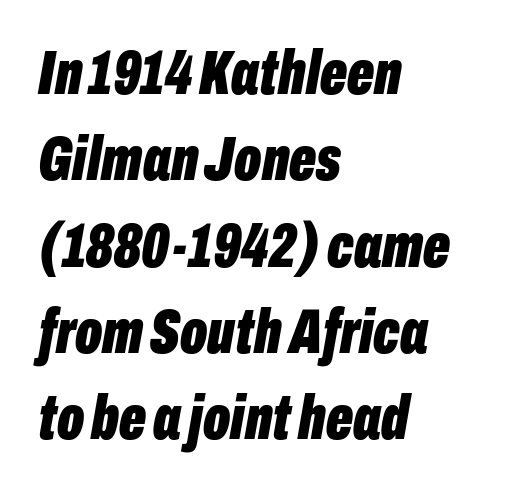
The image shows 63 px bold, condensed type, italic (leaning right); set left-aligned, normal line spacing (1.37x), normal letter spacing, not underlined; low stroke contrast and a medium x-height.
